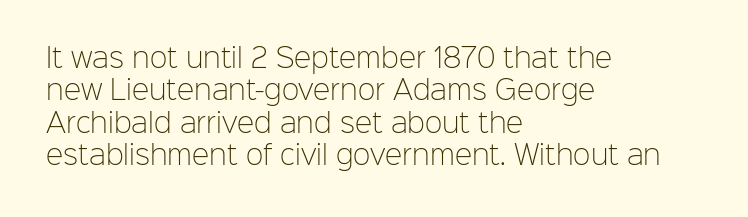
Q: Is the text bold? A: No.
Q: Is the text italic (slanted)? A: No, it is upright.
Q: Is the text underlined? A: No.
Q: How is the paragraph aligned? A: Left-aligned.
Q: Is the spacing between letters normal or unusually wide? A: Normal.
Q: Is the spacing between lines tight, normal or loose? A: Normal.
